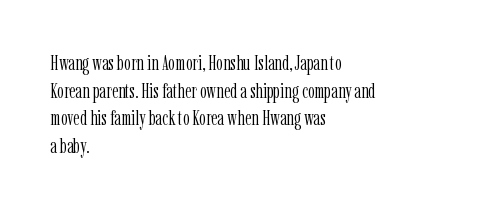
The image shows 21 px text type, upright; set left-aligned, normal line spacing (1.32x), normal letter spacing, not underlined.
